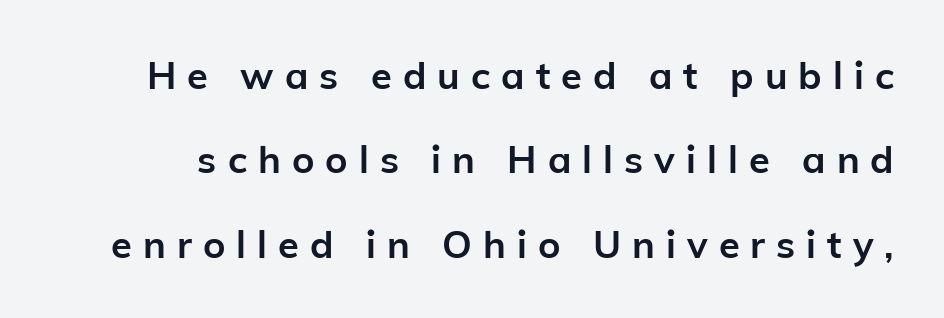
Q: Is the text bold? A: Yes.
Q: Is the text italic (slanted)? A: No, it is upright.
Q: Is the typeface a serif or a sans-serif typeface? A: Sans-serif.
Q: Is the text underlined? A: No.
Q: Is the spacing between letters normal or unusually wide? A: Unusually wide.
Q: Is the spacing between lines tight, normal or loose? A: Loose.
Q: Width (condensed, normal, or wide)? A: Normal.
Q: Stroke contrast? A: Low.
Q: x-height? A: Medium.
Q: Monospaced? A: No.
